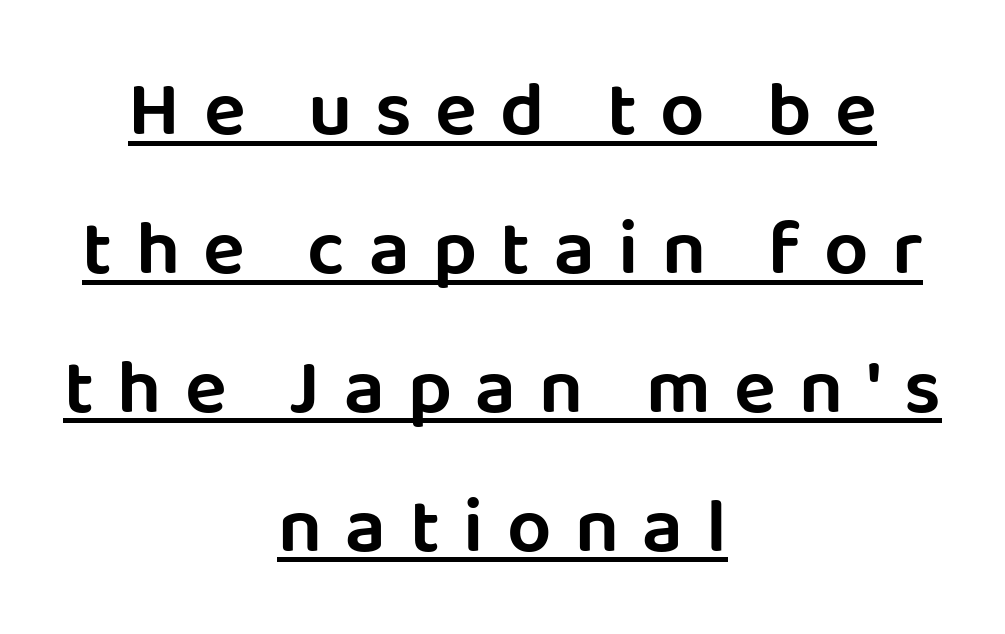
The image shows 78 px sans-serif type, upright; set centered, line spacing 1.78x, unusually wide letter spacing (+0.3 em), underlined; low stroke contrast and a large x-height.
